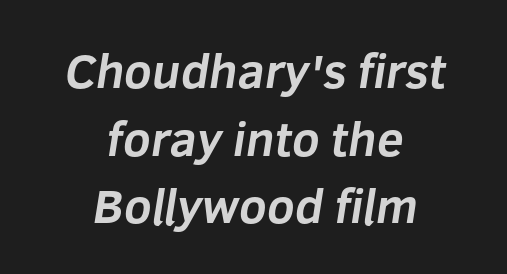
{"serif": "no", "bold": "yes", "weight": "bold", "width": "normal", "stroke_contrast": "low", "x_height": "medium", "monospaced": "no", "underline": "no", "align": "center", "line_spacing": "normal", "line_spacing_ratio": 1.41, "letter_spacing": "normal", "letter_spacing_em": 0.0, "glyph_px": 48}
